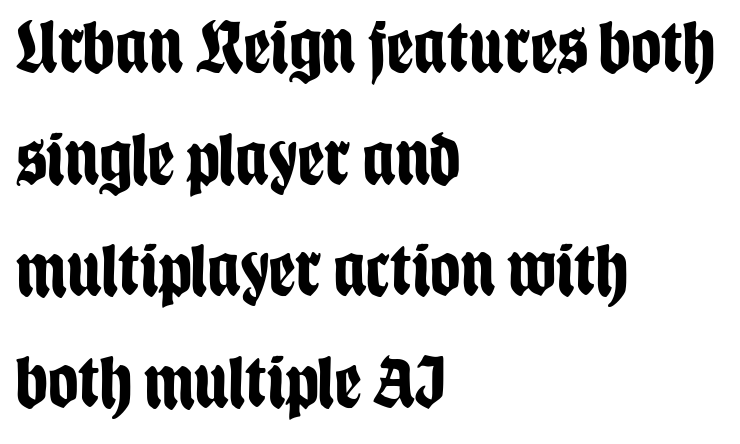
Q: Is the text bold? A: Yes.
Q: Is the text italic (slanted)? A: No, it is upright.
Q: Is the typeface a serif or a sans-serif typeface? A: Sans-serif.
Q: Is the text underlined? A: No.
Q: How is the paragraph aligned? A: Left-aligned.
Q: Is the spacing between letters normal or unusually wide? A: Normal.
Q: Is the spacing between lines tight, normal or loose? A: Normal.
Q: Width (condensed, normal, or wide)? A: Condensed.
Q: Stroke contrast? A: Low.
Q: x-height? A: Large.
Q: Monospaced? A: No.
